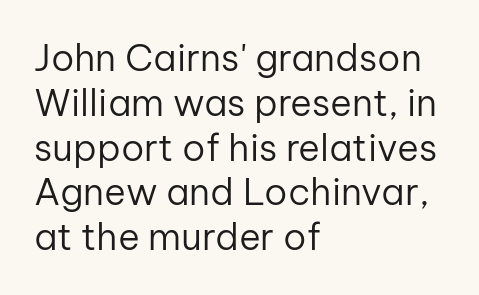
{"serif": "no", "italic": "no", "bold": "no", "weight": "regular", "width": "normal", "stroke_contrast": "low", "x_height": "medium", "monospaced": "no", "underline": "no", "align": "left", "line_spacing_ratio": 1.21, "letter_spacing": "normal", "letter_spacing_em": 0.0, "glyph_px": 37}
